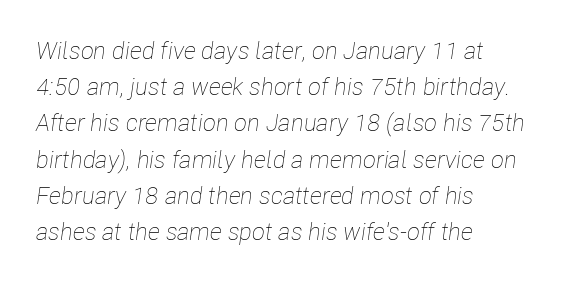
The image shows 24 px text type, italic (leaning right); set left-aligned, normal line spacing (1.51x), normal letter spacing, not underlined.
